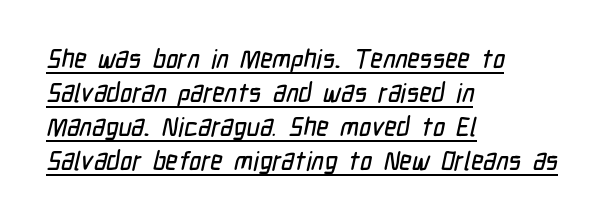
{"underline": "yes", "align": "left", "line_spacing": "normal", "line_spacing_ratio": 1.31, "letter_spacing": "normal", "letter_spacing_em": 0.0, "glyph_px": 26}
